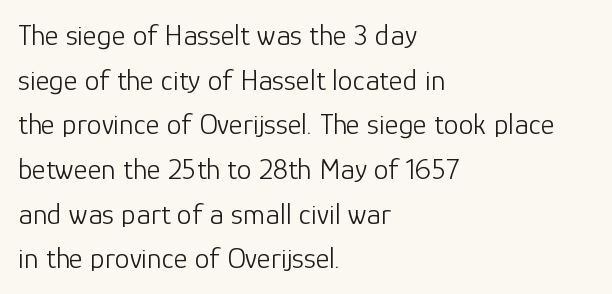
Heaviness? Minimal to ordinary, like unemphasized prose. The text block is weighted toward the left margin, trailing off unevenly rightward. Students, observe: this is what conventionally led text looks like. Italic: no, the glyphs are upright roman.
